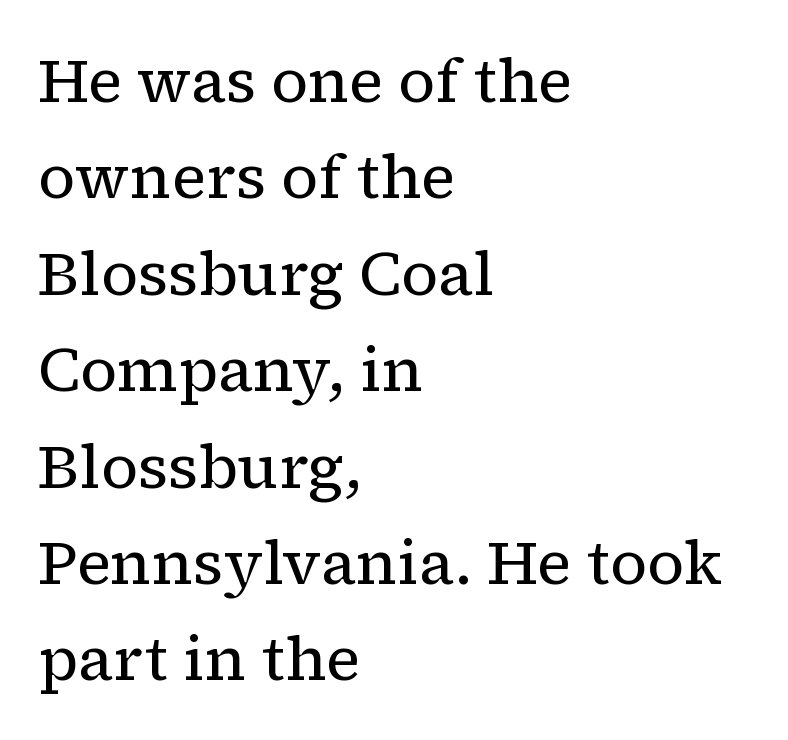
{"serif": "yes", "italic": "no", "bold": "no", "weight": "regular", "width": "normal", "stroke_contrast": "low", "x_height": "medium", "monospaced": "no", "underline": "no", "align": "left", "line_spacing": "normal", "line_spacing_ratio": 1.58, "letter_spacing": "normal", "letter_spacing_em": 0.0, "glyph_px": 61}
